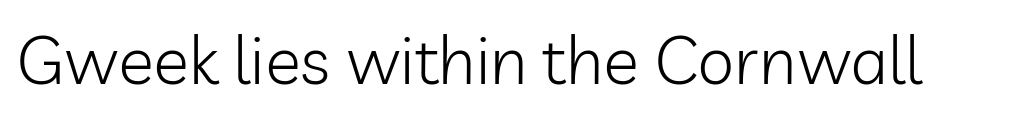
{"serif": "no", "italic": "no", "bold": "no", "weight": "light", "width": "normal", "stroke_contrast": "low", "x_height": "medium", "monospaced": "no", "underline": "no", "letter_spacing": "normal", "letter_spacing_em": 0.0, "glyph_px": 67}
